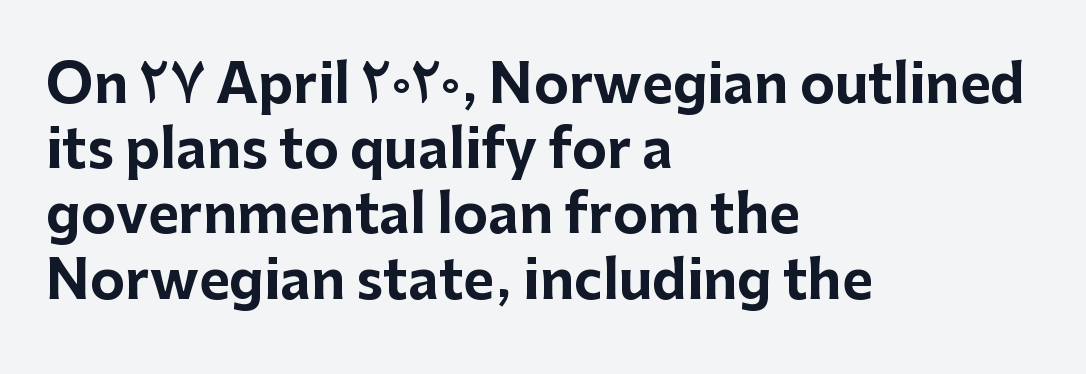
{"serif": "no", "italic": "no", "bold": "yes", "weight": "bold", "width": "normal", "stroke_contrast": "low", "x_height": "medium", "monospaced": "no", "underline": "no", "align": "left", "line_spacing_ratio": 1.23, "letter_spacing": "normal", "letter_spacing_em": 0.0, "glyph_px": 53}
